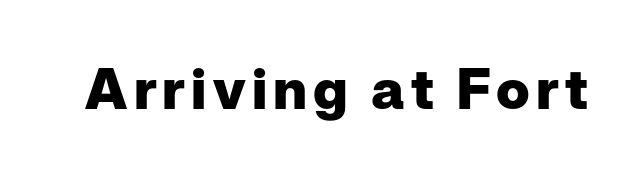
The image shows 56 px heavy sans-serif type, upright; set not underlined; low stroke contrast and a medium x-height.
